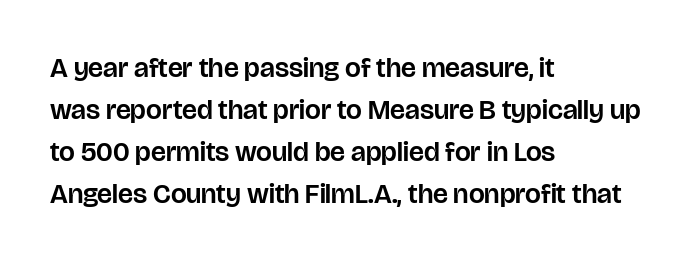
Line spacing here is normal. This rendering leaves character spacing at its baseline value. Casual observation: everything's shoved over to the left. Designer's note — italics off, roman on. Any mark beneath the type? The region is blank. A typesetter would call this proportional, since set widths differ per character.
